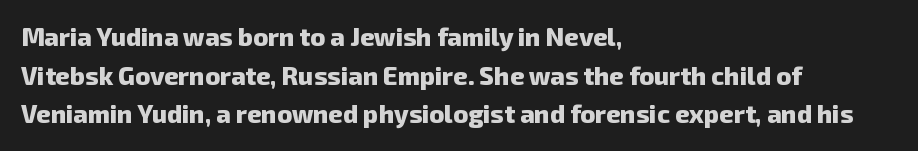
{"bold": "yes", "underline": "no", "align": "left", "line_spacing": "normal", "line_spacing_ratio": 1.55, "letter_spacing": "normal", "letter_spacing_em": 0.0, "glyph_px": 25}
